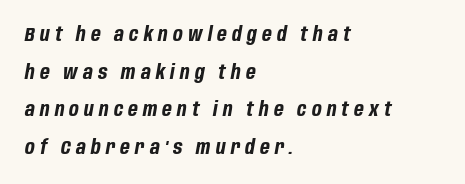
The image shows 20 px bold type, italic (leaning right); set left-aligned, line spacing 1.88x, unusually wide letter spacing (+0.26 em), not underlined.
